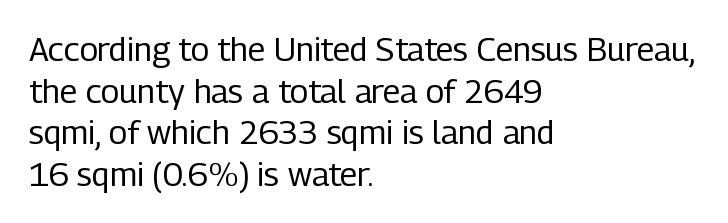
Does the type have serifs? No, each stem ends abruptly. The tracking reads as untouched default to a designer's eye. Proportional: the letters do not fall into vertical columns. Line starts are locked; line ends wander.
